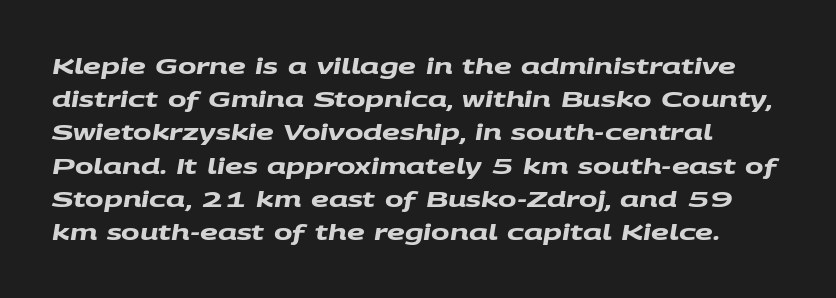
This rendering features lettering with no underline. The passage shown stacks its lines at a standard gap. The gaps between neighbouring characters are ordinary and unremarkable. Each glyph is drawn with heavy, bold strokes.
